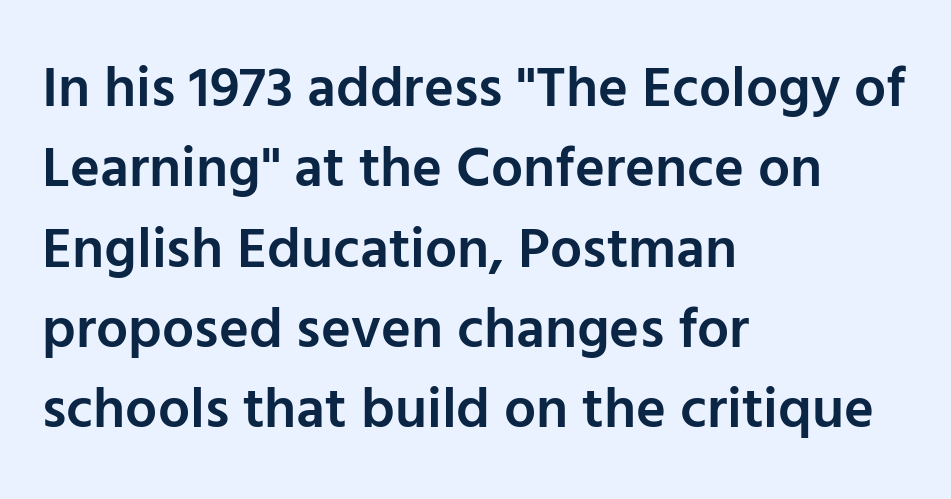
The image shows 57 px semibold sans-serif type, upright; set left-aligned, normal line spacing (1.41x), normal letter spacing, not underlined; low stroke contrast and a medium x-height.
